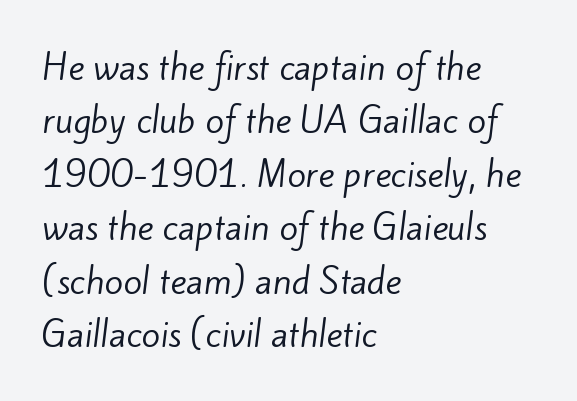
How are the letters spaced? Ordinarily, with no added tracking. Alignment: flush left. Stems here are at most as thick as an everyday book face. Decoration check: the copy has no underline.
